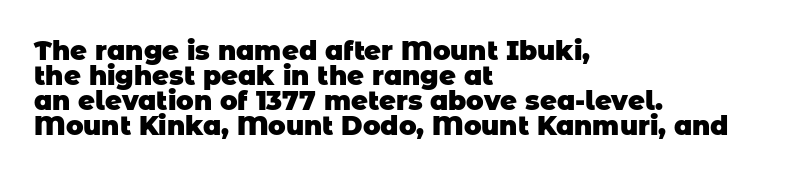
Q: Is the text bold? A: Yes.
Q: Is the text underlined? A: No.
Q: How is the paragraph aligned? A: Left-aligned.
Q: Is the spacing between letters normal or unusually wide? A: Normal.
Q: Is the spacing between lines tight, normal or loose? A: Tight.
